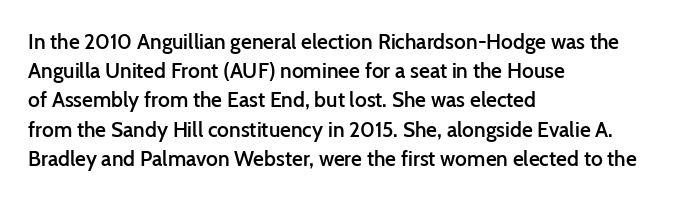
{"italic": "no", "bold": "semi", "underline": "no", "align": "left", "line_spacing": "normal", "line_spacing_ratio": 1.39, "letter_spacing": "normal", "letter_spacing_em": 0.0, "glyph_px": 21}
